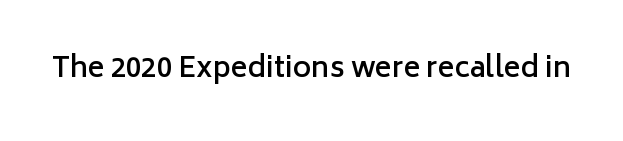
A bit beefed up — I'd call it semibold rather than bold. Look at the tracking — it's just the regular setting, nothing added. The space beneath each line is pristine and unruled. Varying glyph widths throughout — classic text-font behaviour. Typographically, this falls in the sans-serif category.
